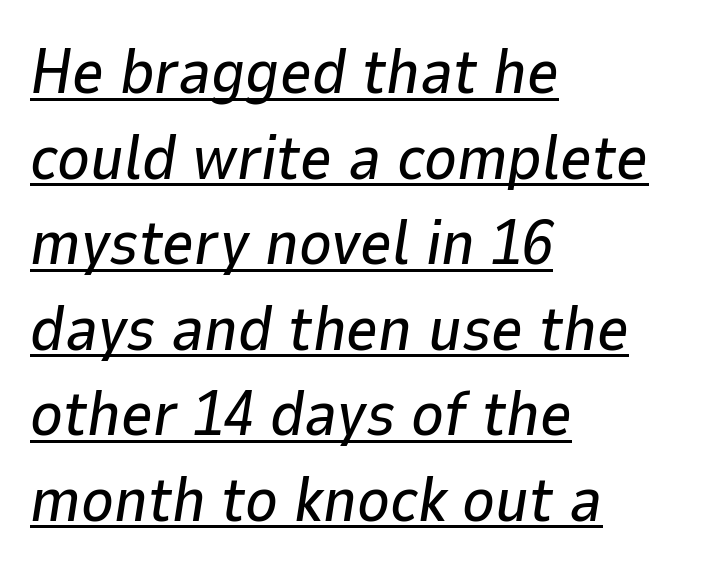
The image shows 62 px text type, italic (leaning right); set left-aligned, normal line spacing (1.38x), normal letter spacing, underlined; low stroke contrast and a medium x-height.
